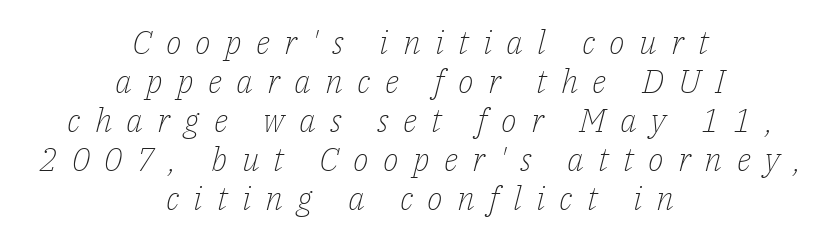
The image shows 33 px light serif type, italic (leaning right); set centered, line spacing 1.18x, unusually wide letter spacing (+0.43 em), not underlined; low stroke contrast and a medium x-height.
